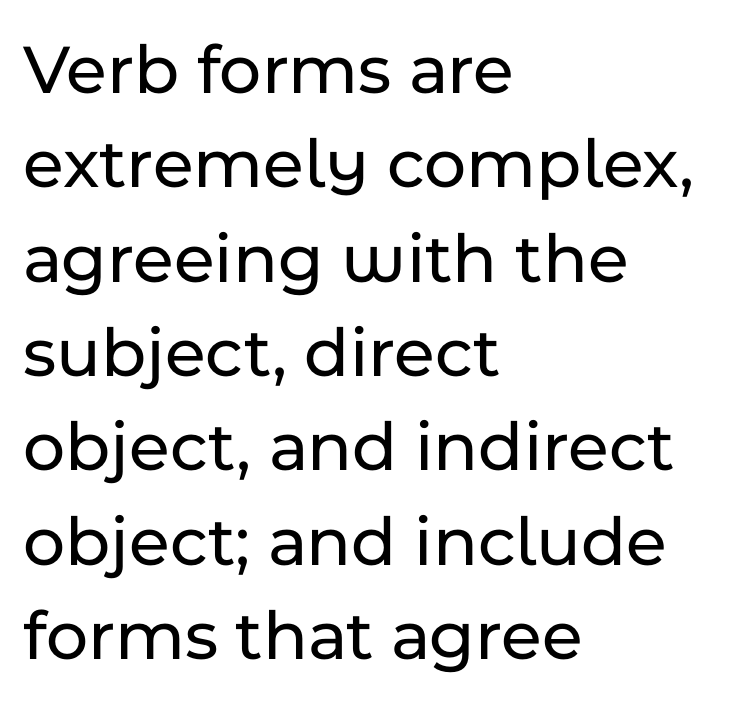
The image shows 72 px sans-serif type, upright; set left-aligned, normal line spacing (1.31x), normal letter spacing, not underlined; low stroke contrast and a medium x-height.
